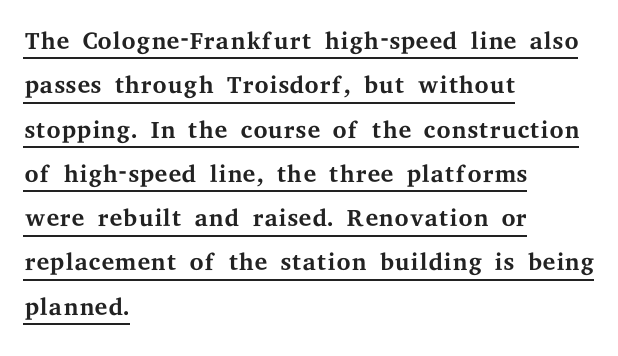
{"serif": "yes", "italic": "no", "bold": "no", "weight": "regular", "width": "wide", "stroke_contrast": "medium", "x_height": "medium", "monospaced": "no", "underline": "yes", "align": "left", "line_spacing_ratio": 1.23, "letter_spacing": "normal", "letter_spacing_em": 0.0, "glyph_px": 36}
